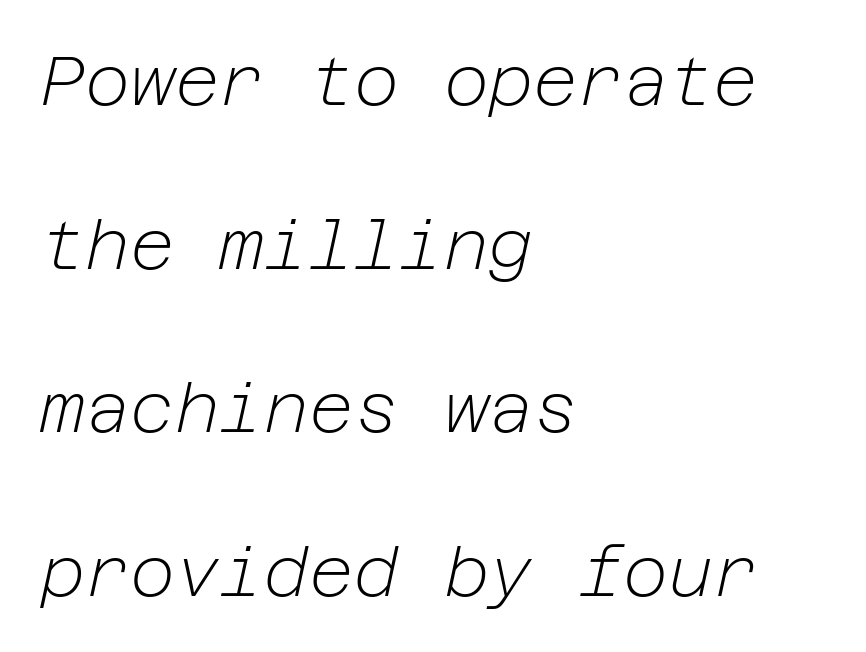
Left-aligned paragraph, ragged on the right. Nothing unusual about the tracking: characters are spaced as the font intends. Vertical spacing — loose. A clean baseline with only descenders dipping below it.
